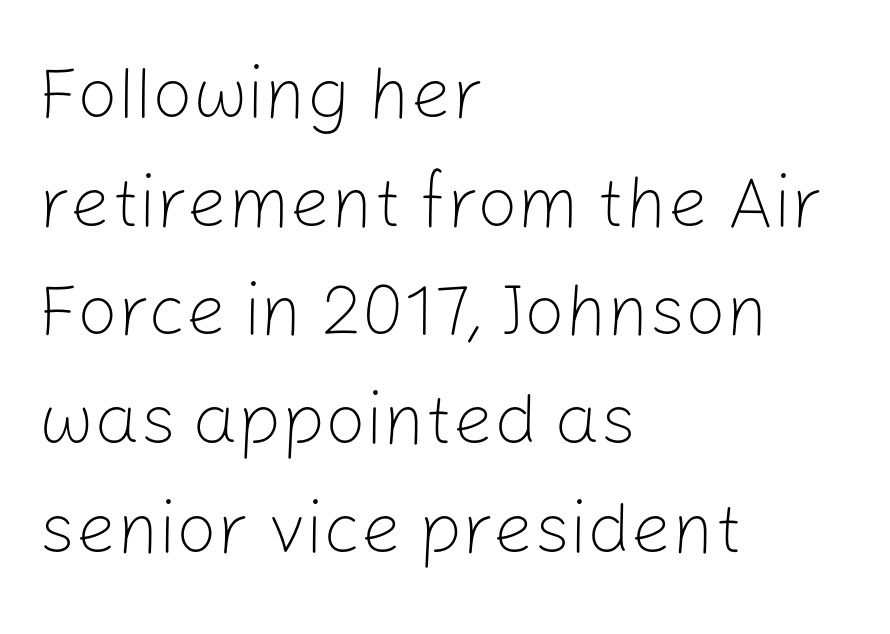
Q: Is the text bold? A: No.
Q: Is the text italic (slanted)? A: No, it is upright.
Q: Is the typeface a serif or a sans-serif typeface? A: Sans-serif.
Q: Is the text underlined? A: No.
Q: How is the paragraph aligned? A: Left-aligned.
Q: Is the spacing between letters normal or unusually wide? A: Normal.
Q: Is the spacing between lines tight, normal or loose? A: Normal.
Q: Width (condensed, normal, or wide)? A: Normal.
Q: Stroke contrast? A: Low.
Q: x-height? A: Medium.
Q: Monospaced? A: No.
